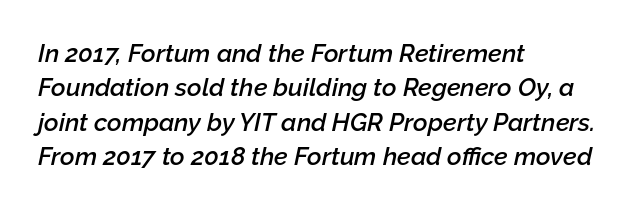
The image shows 25 px text type, italic (leaning right); set left-aligned, normal line spacing (1.38x), normal letter spacing, not underlined.
